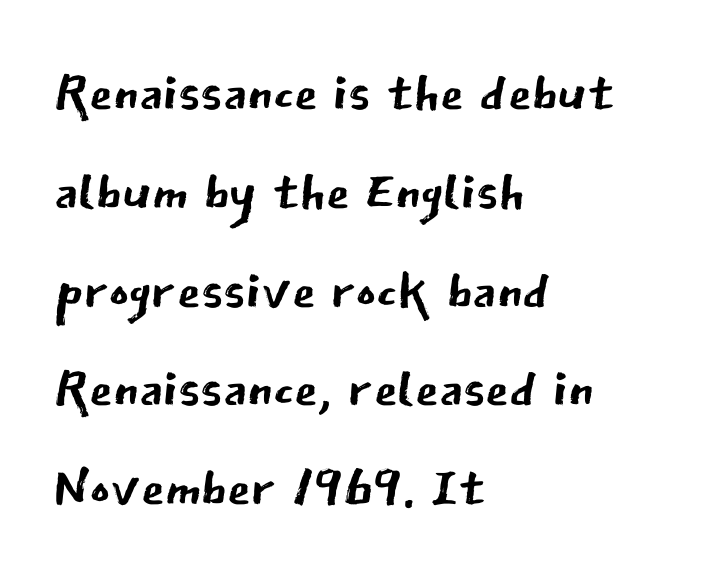
The image shows 76 px regular-weight sans-serif type, upright; set left-aligned, normal line spacing (1.3x), normal letter spacing, not underlined; low stroke contrast and a medium x-height.
